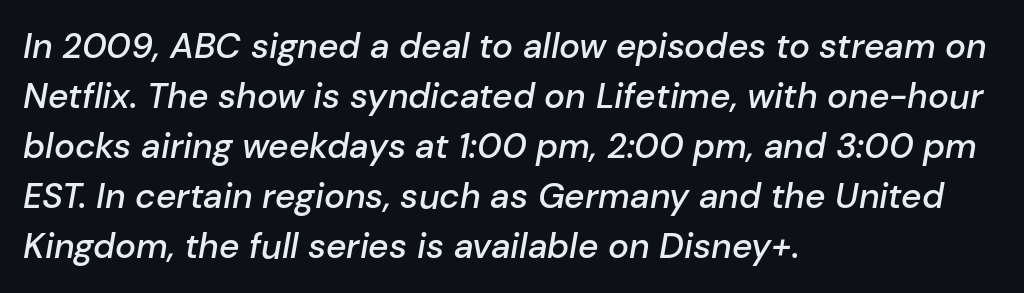
The image shows 35 px semibold type, italic (leaning right); set left-aligned, normal line spacing (1.43x), normal letter spacing, not underlined; low stroke contrast and a medium x-height.
